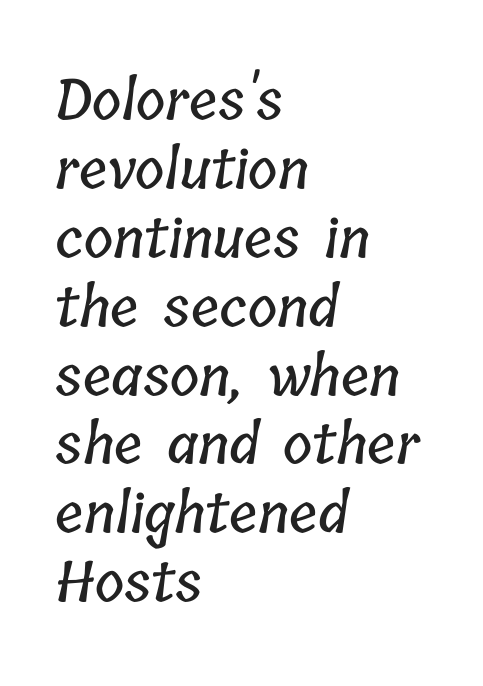
Q: Is the text underlined? A: No.
Q: How is the paragraph aligned? A: Left-aligned.
Q: Is the spacing between letters normal or unusually wide? A: Normal.
Q: Width (condensed, normal, or wide)? A: Condensed.
Q: Stroke contrast? A: Low.
Q: x-height? A: Medium.
Q: Monospaced? A: No.
